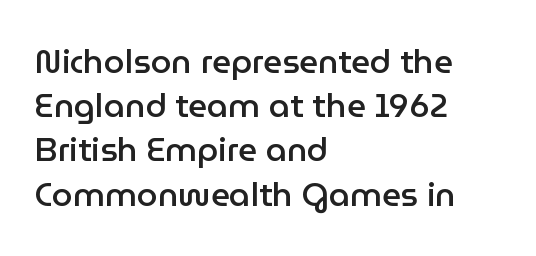
{"serif": "no", "italic": "no", "bold": "semi", "weight": "semibold", "width": "normal", "stroke_contrast": "low", "x_height": "medium", "monospaced": "no", "underline": "no", "align": "left", "line_spacing": "normal", "line_spacing_ratio": 1.34, "letter_spacing": "normal", "letter_spacing_em": 0.0, "glyph_px": 33}
